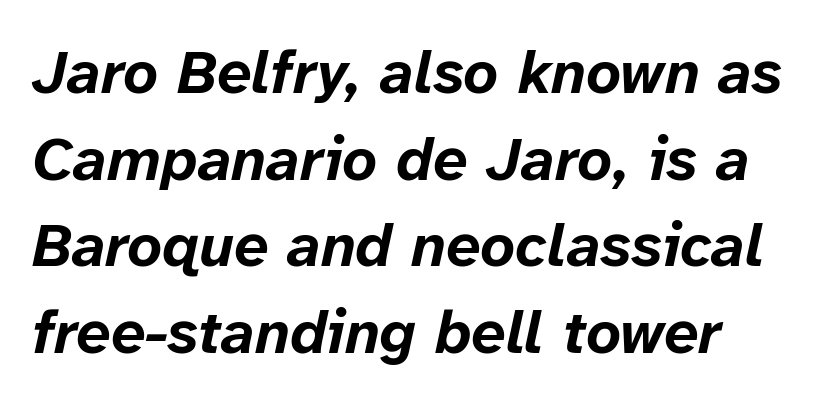
These lines keep a tight, regular rhythm from letter to letter. Spacing verdict: proportional, widths tailored to each character. Leading: standard. Does the weight exceed regular? Yes, all the way to bold.
